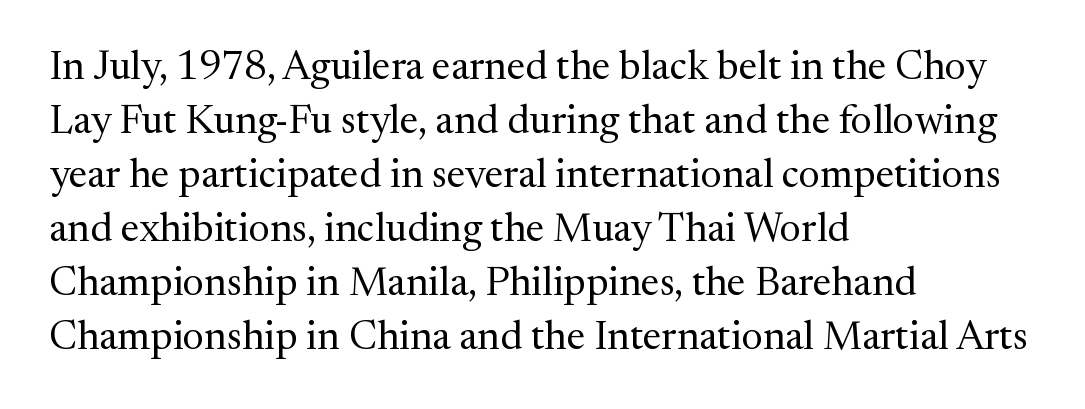
The image shows 40 px regular-weight serif type, upright; set left-aligned, normal line spacing (1.35x), normal letter spacing, not underlined; medium stroke contrast and a medium x-height.
